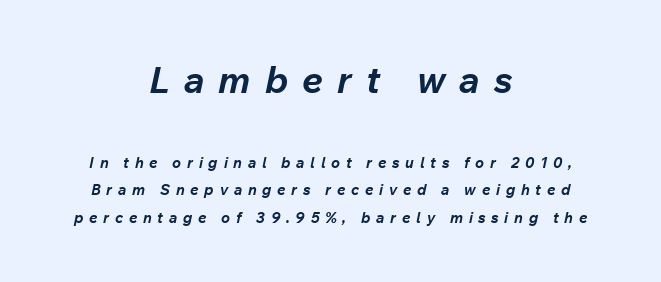
Q: Is the text bold? A: Yes.
Q: Is the text italic (slanted)? A: Yes, it leans right by about 12 degrees.
Q: Is the text underlined? A: No.
Q: How is the paragraph aligned? A: Centered.
Q: Is the spacing between letters normal or unusually wide? A: Unusually wide.
Q: Which block of text is set in a larger size, the first (top) or the second (bottom)? A: The first (top) one.
Q: Width (condensed, normal, or wide)? A: Normal.
Q: Stroke contrast? A: Low.
Q: x-height? A: Medium.
Q: Monospaced? A: No.
